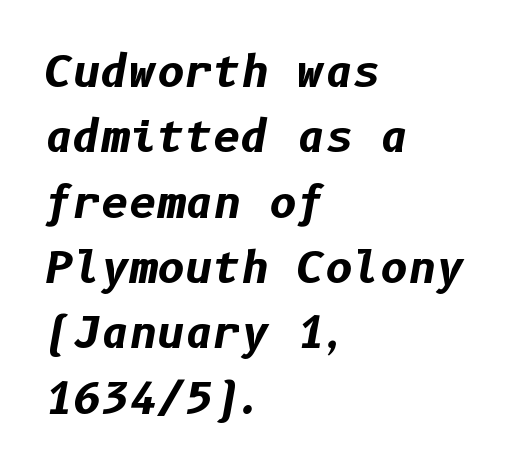
{"italic": "yes", "lean": "right", "slant_degrees": 10, "bold": "yes", "weight": "bold", "width": "normal", "stroke_contrast": "low", "x_height": "medium", "underline": "no", "align": "left", "line_spacing": "normal", "line_spacing_ratio": 1.52, "letter_spacing": "normal", "letter_spacing_em": 0.0, "glyph_px": 43}
